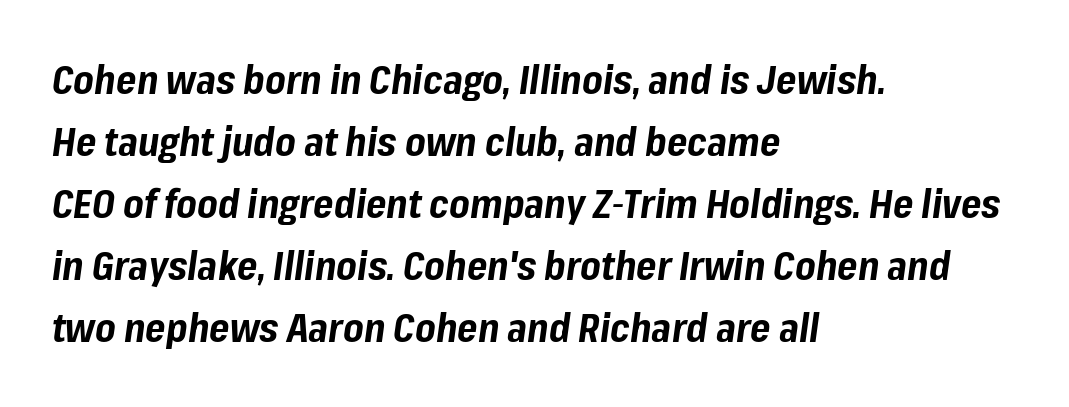
The image shows 39 px bold type, italic (leaning right); set left-aligned, normal line spacing (1.59x), normal letter spacing, not underlined; low stroke contrast and a medium x-height.
